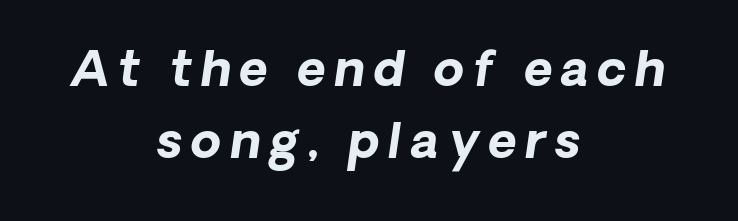
These lines are rendered in a variable-pitch font. Font category for this specimen: sans-serif. Line spacing here is normal. Decoration check: the copy has no underline. Strokes here are thick enough to call this a true bold.
